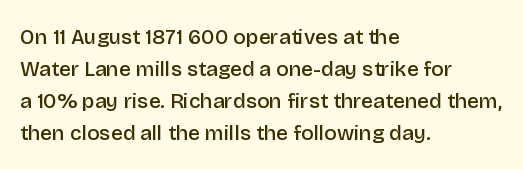
Q: Is the text bold? A: Semi-bold.
Q: Is the text italic (slanted)? A: No, it is upright.
Q: Is the text underlined? A: No.
Q: How is the paragraph aligned? A: Left-aligned.
Q: Is the spacing between letters normal or unusually wide? A: Normal.
Q: Is the spacing between lines tight, normal or loose? A: Normal.
